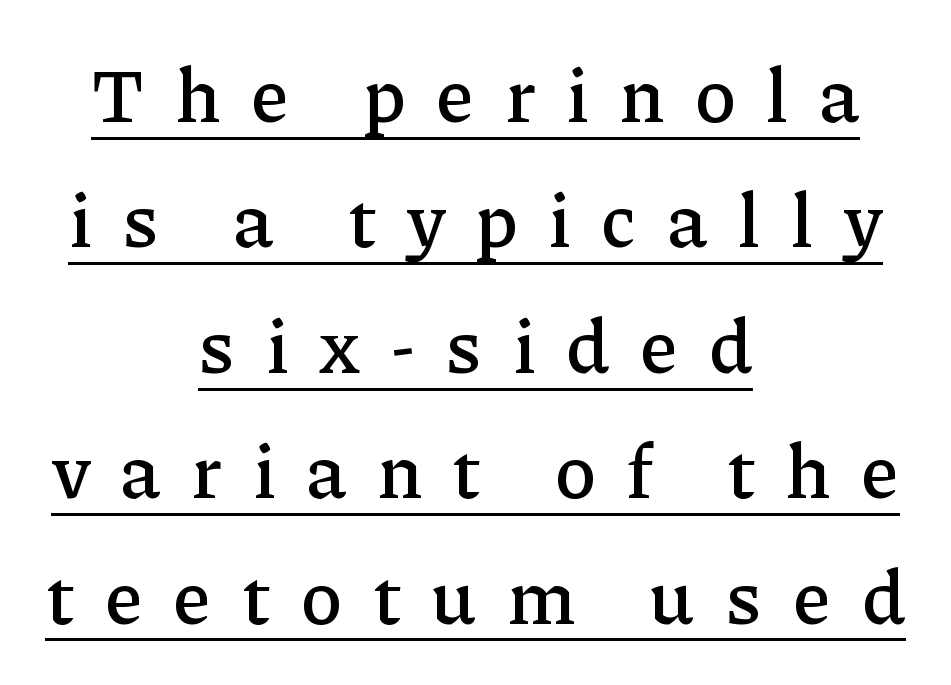
{"serif": "yes", "italic": "no", "width": "normal", "stroke_contrast": "low", "x_height": "medium", "monospaced": "no", "underline": "yes", "align": "center", "line_spacing": "normal", "line_spacing_ratio": 1.65, "letter_spacing": "wide", "letter_spacing_em": 0.4, "glyph_px": 76}
